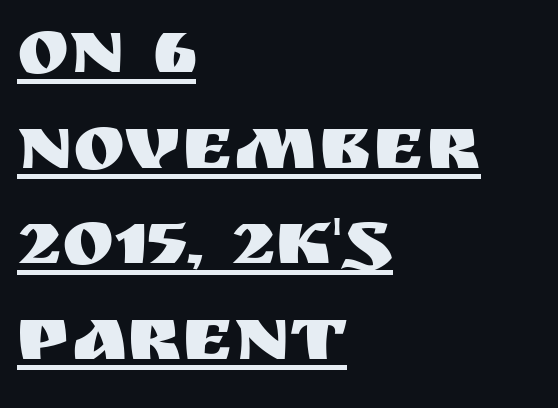
In terms of letterform style, serifs are entirely absent. Note the varied advance widths — an 'i' is clearly narrower than an 'm'. Characters remain perfectly vertical along every line. All the whitespace from short lines collects on the right.
